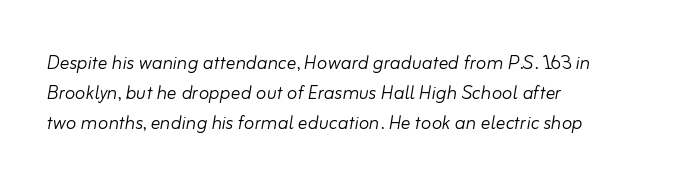
{"italic": "yes", "lean": "right", "slant_degrees": 10, "bold": "no", "underline": "no", "align": "left", "line_spacing": "normal", "line_spacing_ratio": 1.25, "letter_spacing": "normal", "letter_spacing_em": 0.0, "glyph_px": 24}
